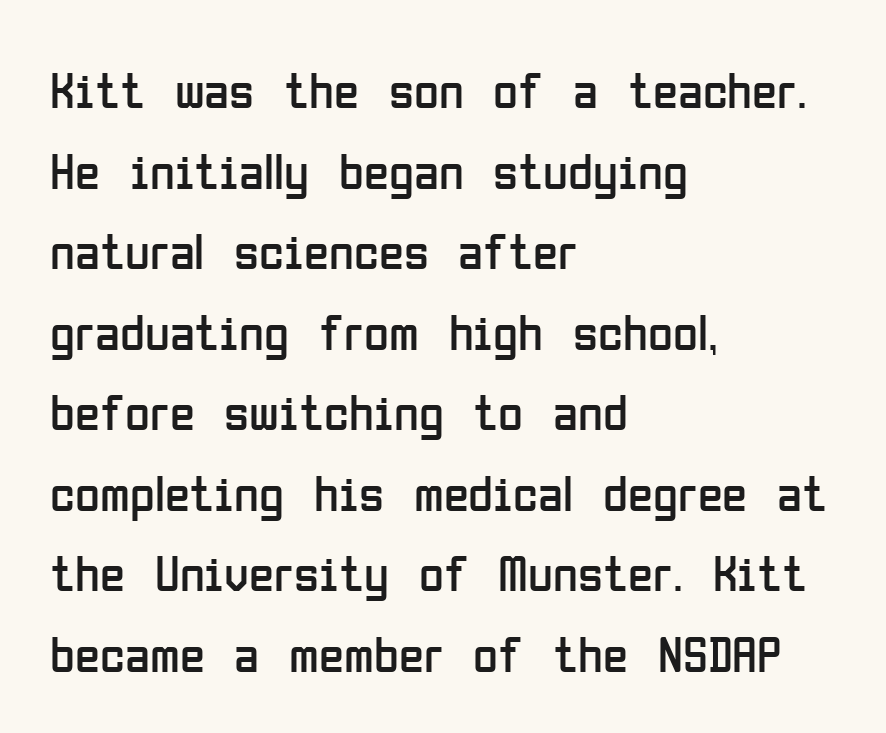
The glyphs are unaccompanied by any horizontal stroke below them. Caption: face not bold, strokes unweighted. In terms of leading, this rendering sits right in the middle. This sample uses plain, unmodified letter spacing.
